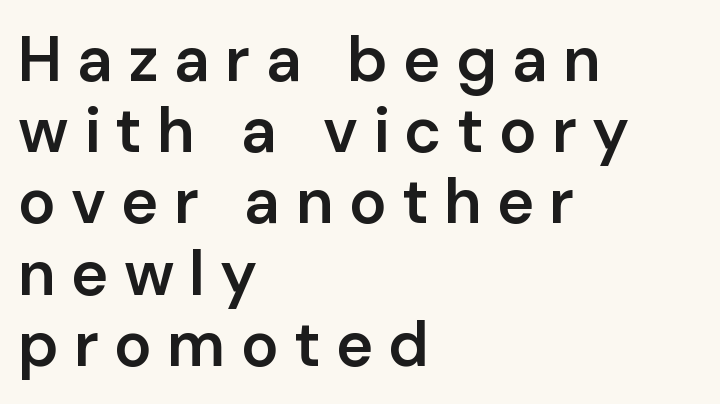
Q: Is the text bold? A: Semi-bold.
Q: Is the text italic (slanted)? A: No, it is upright.
Q: Is the typeface a serif or a sans-serif typeface? A: Sans-serif.
Q: Is the text underlined? A: No.
Q: How is the paragraph aligned? A: Left-aligned.
Q: Is the spacing between letters normal or unusually wide? A: Unusually wide.
Q: Is the spacing between lines tight, normal or loose? A: Tight.
Q: Width (condensed, normal, or wide)? A: Normal.
Q: Stroke contrast? A: Low.
Q: x-height? A: Medium.
Q: Monospaced? A: No.
